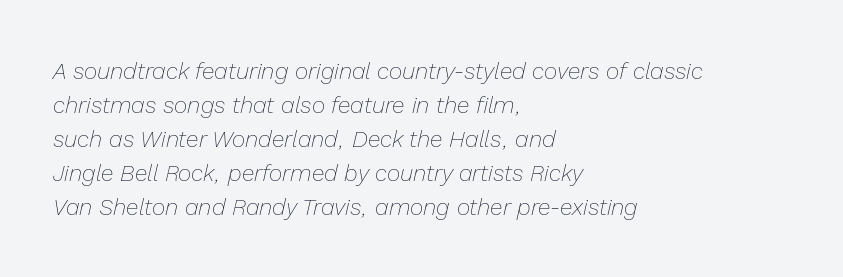
The image shows 23 px text type, italic (leaning right); set left-aligned, normal line spacing (1.48x), normal letter spacing, not underlined.
